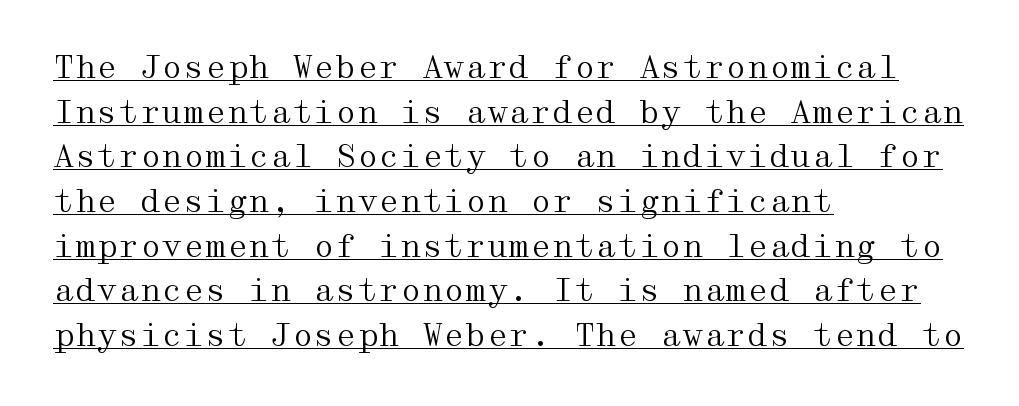
The image shows 31 px regular-weight, wide serif type, upright; set left-aligned, normal line spacing (1.44x), normal letter spacing, underlined; medium stroke contrast and a medium x-height.
